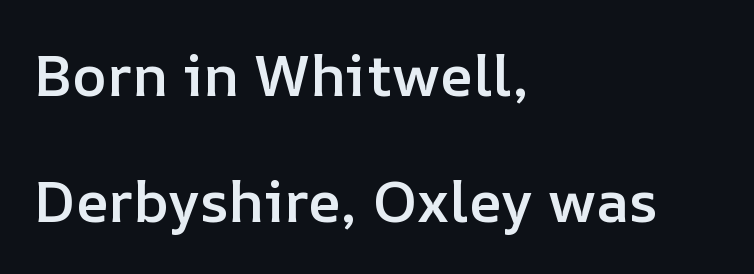
Students, this is semibold: more ink than regular, less than bold. Characters follow at the spacing the type designer built in. The letters stand upright; this is a roman face. Decoration check: the copy has no underline. A typesetter would call this leading open, well beyond the default. The lines are quadded left.
